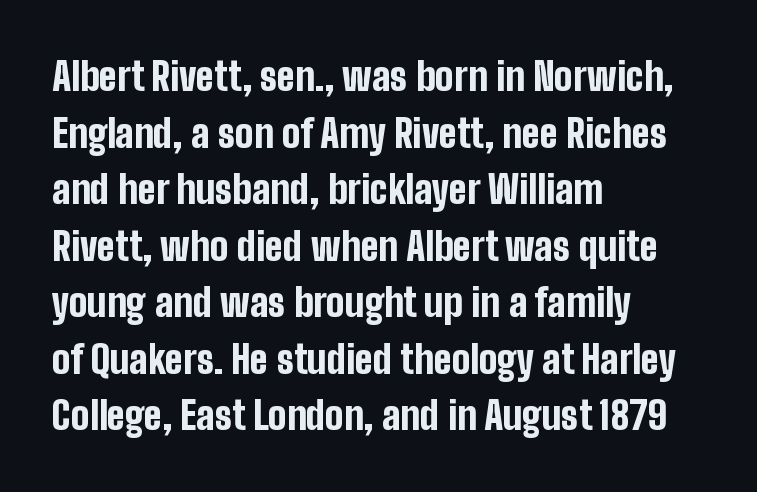
The image shows 39 px bold, condensed sans-serif type, upright; set left-aligned, normal line spacing (1.45x), normal letter spacing, not underlined; low stroke contrast and a medium x-height.
